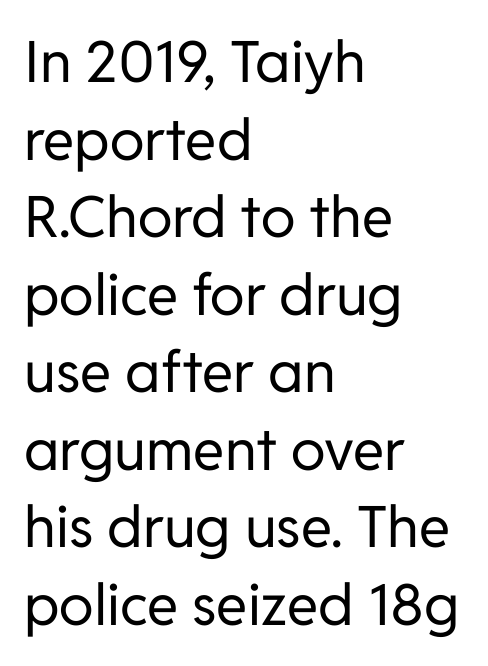
Q: Is the text bold? A: No.
Q: Is the text italic (slanted)? A: No, it is upright.
Q: Is the typeface a serif or a sans-serif typeface? A: Sans-serif.
Q: Is the text underlined? A: No.
Q: How is the paragraph aligned? A: Left-aligned.
Q: Is the spacing between letters normal or unusually wide? A: Normal.
Q: Is the spacing between lines tight, normal or loose? A: Normal.
Q: Width (condensed, normal, or wide)? A: Normal.
Q: Stroke contrast? A: Low.
Q: x-height? A: Medium.
Q: Monospaced? A: No.
